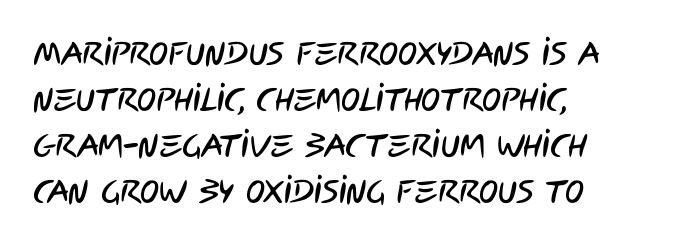
This sample is left-justified, so line endings fall wherever the words run out. The face used here is proportionally spaced, like ordinary book or web type. Between one letter and the next there's only the usual sliver of space. The leading is moderate, giving the passage an even texture. The rendering shows plain stroke endings on the letterforms — a sans-serif design.
